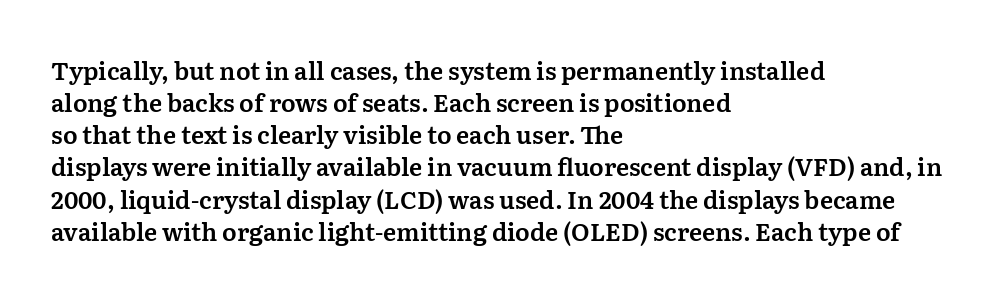
Just letters on the line, the space beneath them empty. Honestly, the row spacing looks completely unremarkable. No italicization has been applied; the sample stays upright. Teacher's note: observe the even left margin — that is flush-left alignment. Glyph-to-glyph distance matches everyday printed text.
